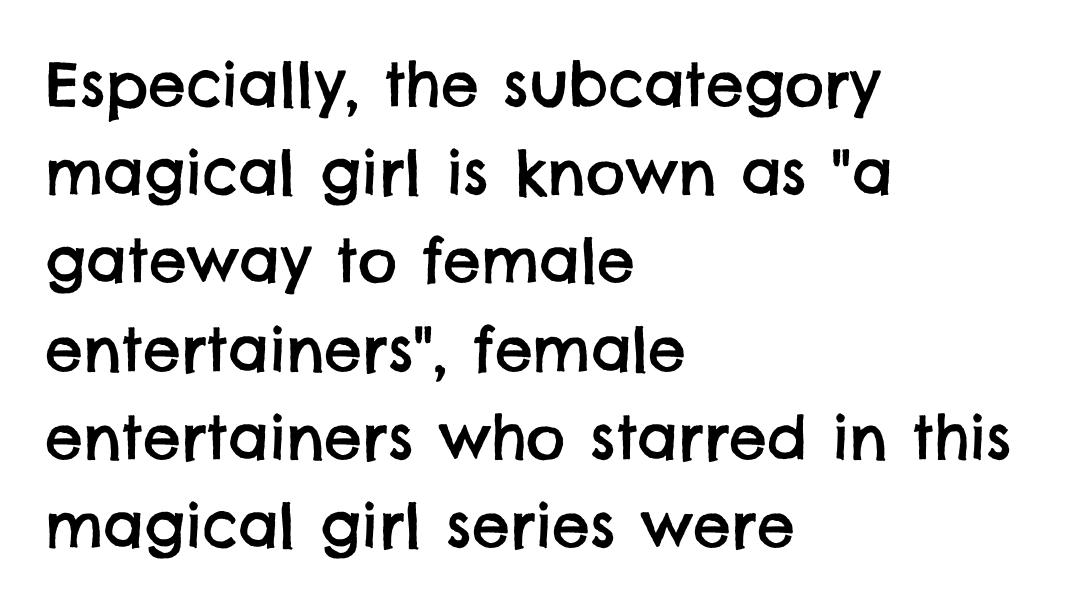
The image shows 60 px sans-serif type; set left-aligned, normal line spacing (1.47x), normal letter spacing, not underlined; low stroke contrast and a large x-height.
